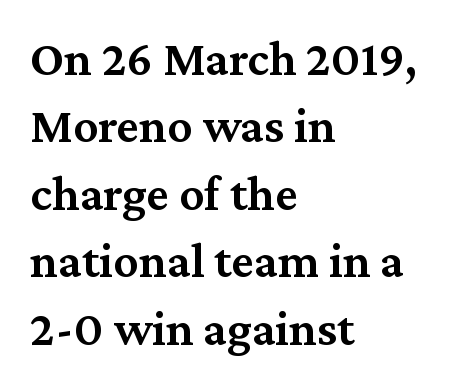
Q: Is the text bold? A: Semi-bold.
Q: Is the text italic (slanted)? A: No, it is upright.
Q: Is the typeface a serif or a sans-serif typeface? A: Serif.
Q: Is the text underlined? A: No.
Q: How is the paragraph aligned? A: Left-aligned.
Q: Is the spacing between letters normal or unusually wide? A: Normal.
Q: Is the spacing between lines tight, normal or loose? A: Normal.
Q: Width (condensed, normal, or wide)? A: Normal.
Q: Stroke contrast? A: Medium.
Q: x-height? A: Medium.
Q: Monospaced? A: No.
